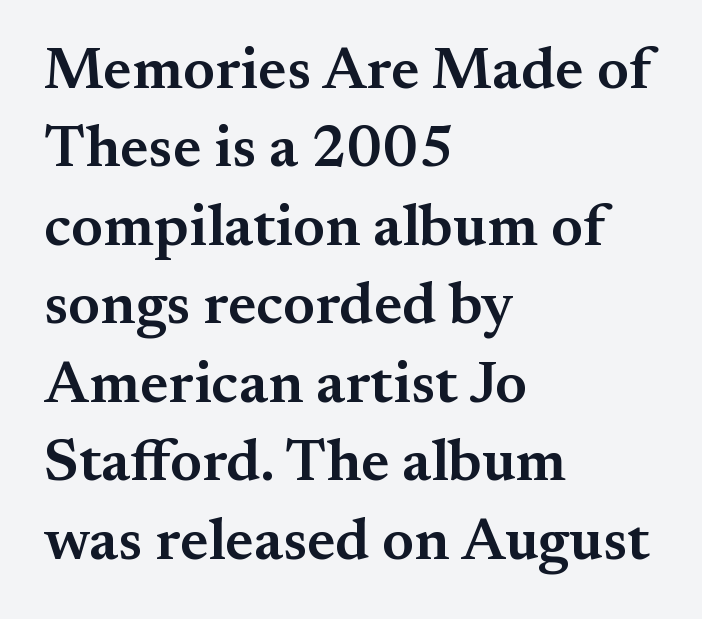
The paragraph has a hard left edge and a soft right edge. Weight: semibold (demi). Italic: no, the glyphs are upright roman. No word sits above an underline.
